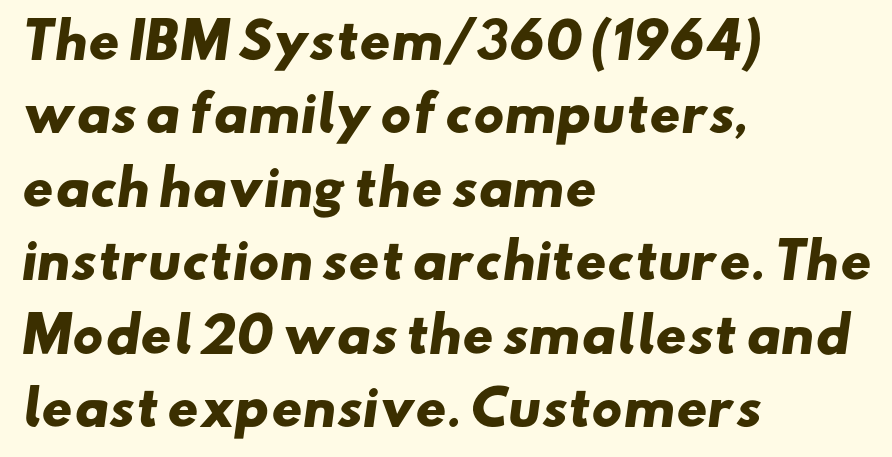
All the whitespace from short lines collects on the right. Students, observe: this is what conventionally led text looks like. Between one letter and the next there's only the usual sliver of space. Descender tails drop into unmarked territory. Varying glyph widths throughout — classic text-font behaviour. Does the weight exceed regular? Yes, all the way to bold.
